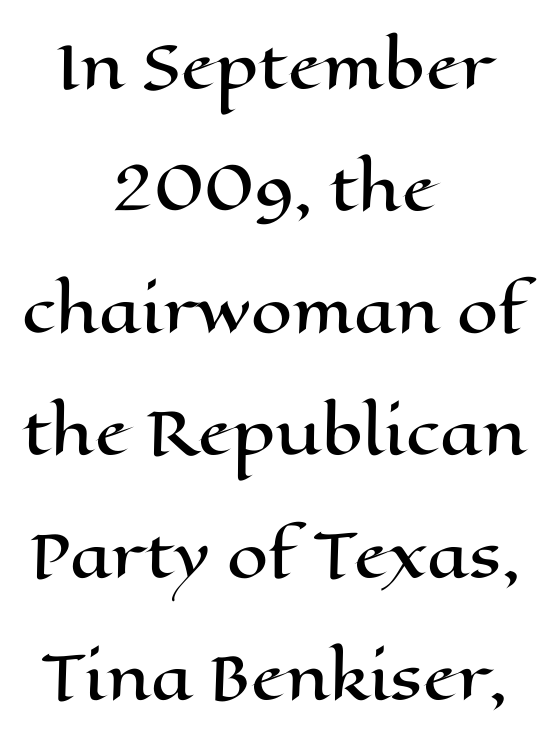
Characters remain perfectly vertical along every line. Spacing verdict: proportional, widths tailored to each character. Unmarked baselines from the first word to the last. Honestly, the rows look like they've been pulled way apart.
